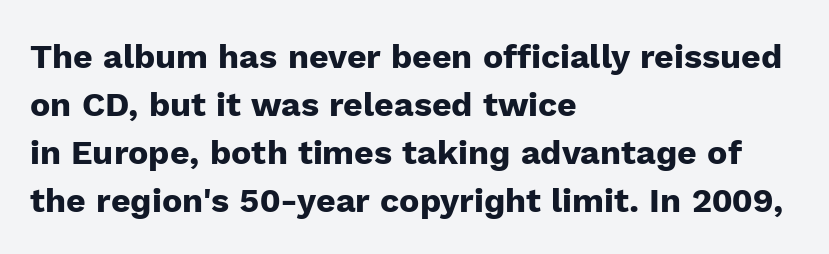
{"serif": "no", "italic": "no", "bold": "yes", "weight": "heavy", "width": "normal", "stroke_contrast": "low", "x_height": "medium", "monospaced": "no", "underline": "no", "align": "left", "line_spacing": "normal", "line_spacing_ratio": 1.41, "letter_spacing": "normal", "letter_spacing_em": 0.0, "glyph_px": 34}
